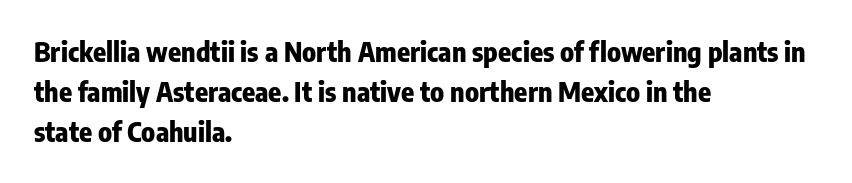
The rag falls on the right side of this text block. The axis of the letterforms is exactly vertical. Descender tails drop into unmarked territory. Inter-character spacing is left at the font's built-in metrics. Heavy, bold letterforms.
